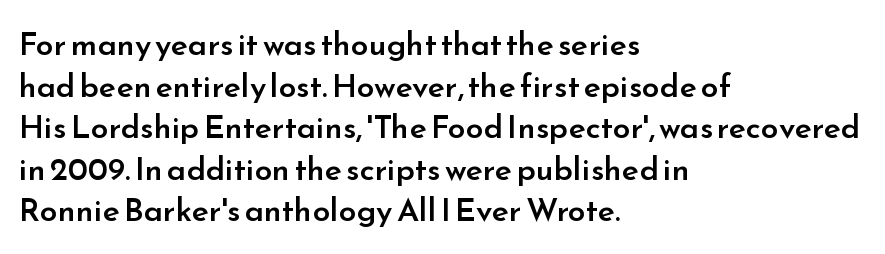
A bare baseline throughout the passage. The axis of the letterforms is exactly vertical. Vertically, the passage feels balanced, rows spaced as you'd expect. This sample has the flowing, uneven cadence of proportional lettering.
